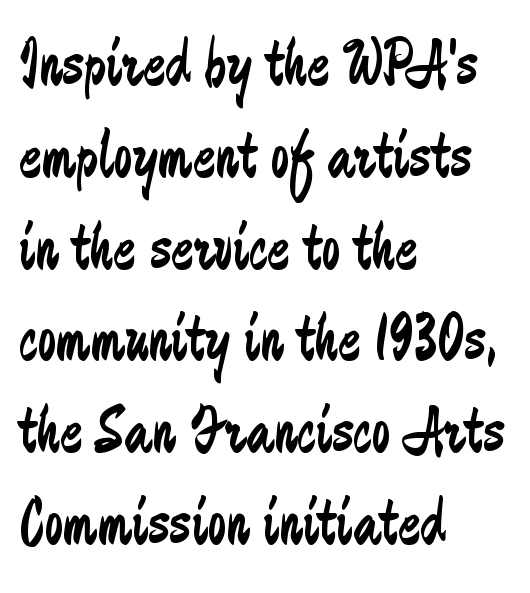
{"serif": "no", "bold": "no", "weight": "regular", "width": "condensed", "stroke_contrast": "low", "x_height": "small", "monospaced": "no", "underline": "no", "align": "left", "line_spacing": "normal", "line_spacing_ratio": 1.37, "letter_spacing": "normal", "letter_spacing_em": 0.0, "glyph_px": 67}
